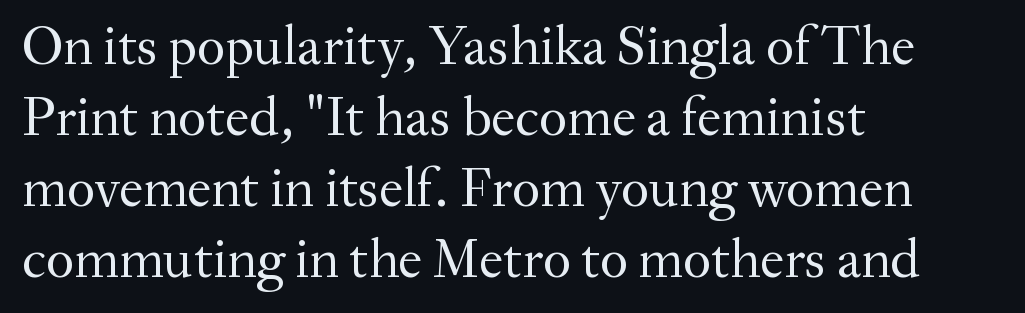
{"serif": "yes", "italic": "no", "bold": "no", "weight": "regular", "width": "normal", "stroke_contrast": "medium", "x_height": "small", "monospaced": "no", "underline": "no", "align": "left", "line_spacing": "normal", "line_spacing_ratio": 1.29, "letter_spacing": "normal", "letter_spacing_em": 0.0, "glyph_px": 55}
